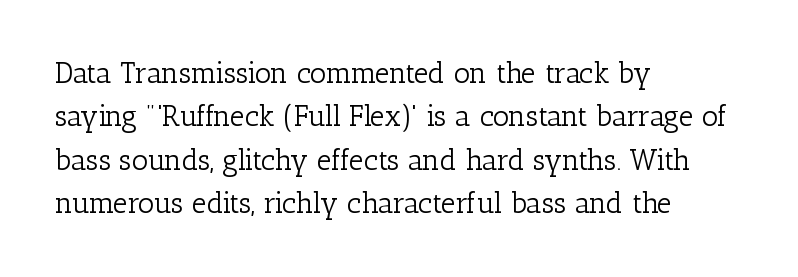
Each letter keeps its own natural width here, so spacing adapts to shape. A roman cut, with each character standing at attention. Font category for this specimen: serif. A typesetter would call this leading conventional body-copy spacing.
